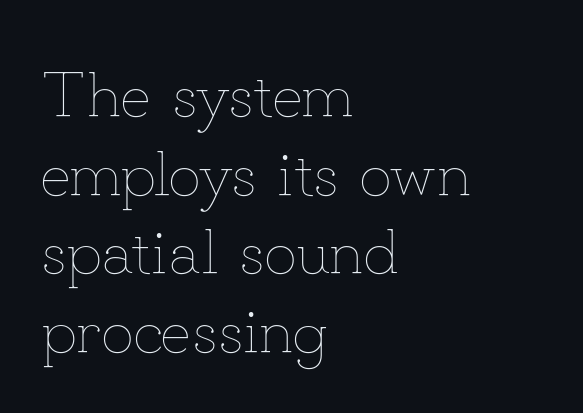
The image shows 64 px thin type, upright; set left-aligned, line spacing 1.23x, normal letter spacing, not underlined; low stroke contrast and a small x-height.
